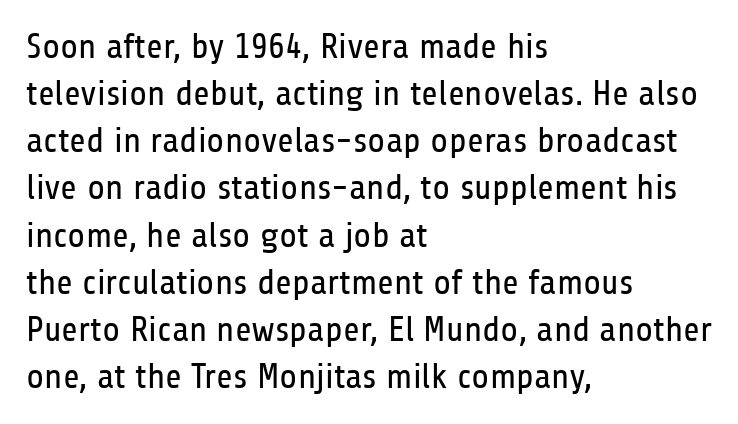
The image shows 36 px regular-weight, condensed sans-serif type, upright; set left-aligned, normal line spacing (1.31x), normal letter spacing, not underlined; low stroke contrast and a medium x-height.
